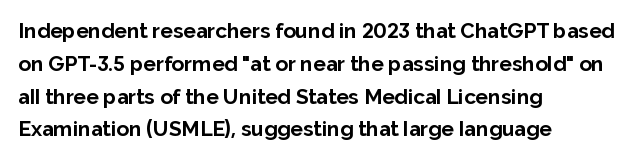
{"italic": "no", "bold": "yes", "underline": "no", "align": "left", "line_spacing": "normal", "line_spacing_ratio": 1.56, "letter_spacing": "normal", "letter_spacing_em": 0.0, "glyph_px": 21}
